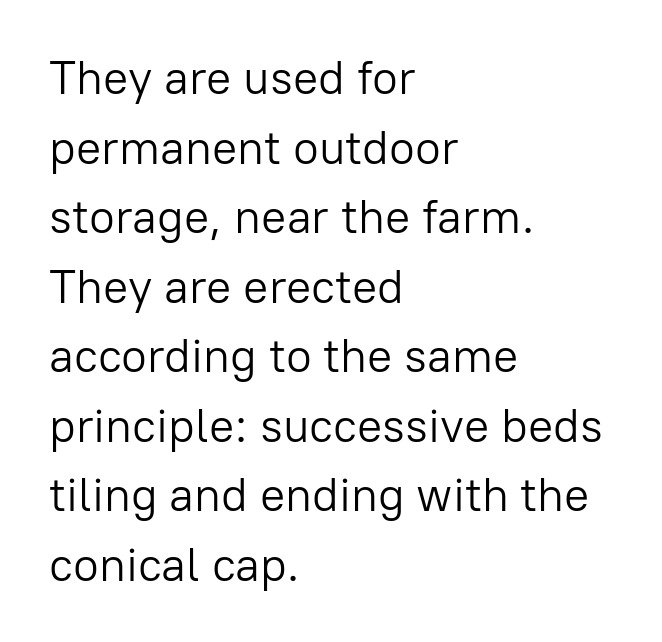
A roman cut, with each character standing at attention. The tracking reads as untouched default to a designer's eye. The letterforms sit at book weight or below. The passage shown is typed in a proportional face where columns would drift.
